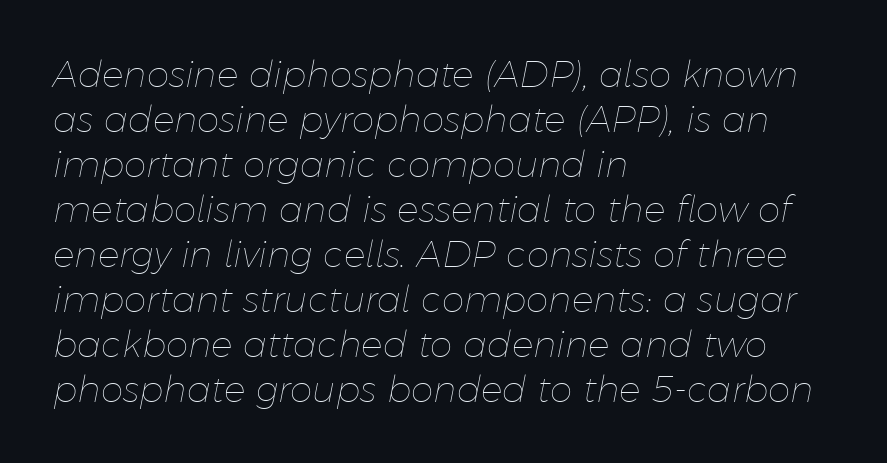
{"italic": "yes", "lean": "right", "slant_degrees": 11, "bold": "no", "weight": "thin", "width": "normal", "stroke_contrast": "low", "x_height": "medium", "monospaced": "no", "underline": "no", "align": "left", "line_spacing": "normal", "line_spacing_ratio": 1.25, "letter_spacing": "normal", "letter_spacing_em": 0.0, "glyph_px": 36}
